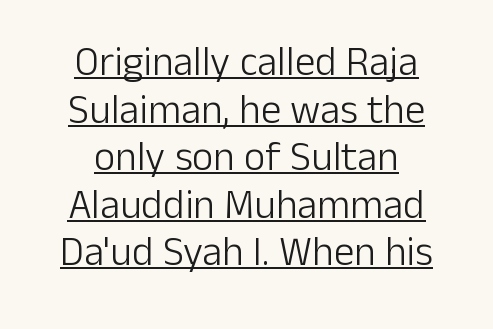
Q: Is the text bold? A: No.
Q: Is the text italic (slanted)? A: No, it is upright.
Q: Is the typeface a serif or a sans-serif typeface? A: Sans-serif.
Q: Is the text underlined? A: Yes.
Q: How is the paragraph aligned? A: Centered.
Q: Is the spacing between letters normal or unusually wide? A: Normal.
Q: Width (condensed, normal, or wide)? A: Normal.
Q: Stroke contrast? A: Low.
Q: x-height? A: Medium.
Q: Monospaced? A: No.
